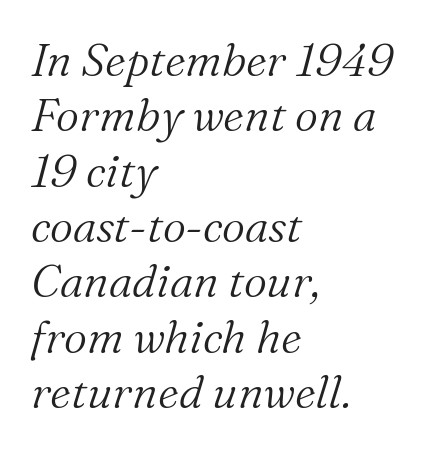
The image shows 45 px light serif type, italic (leaning right); set left-aligned, line spacing 1.23x, normal letter spacing, not underlined; medium stroke contrast and a medium x-height.
